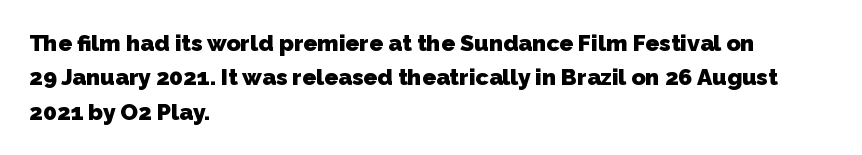
The image shows 23 px bold type; set left-aligned, normal line spacing (1.49x), normal letter spacing, not underlined.
